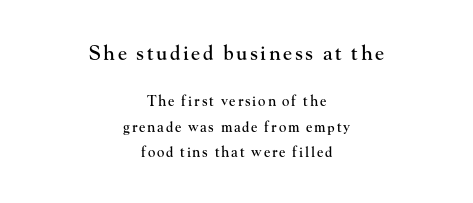
The image shows 20 px text type, upright; set centered, line spacing 1.82x, not underlined; the first (top) block is 1.43x larger.
